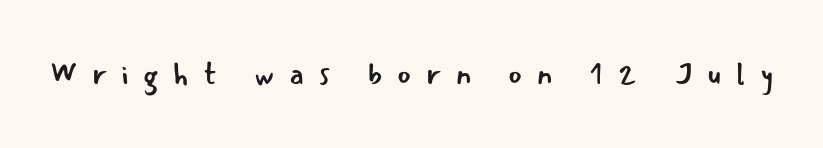
The weight tops out at a normal text grade. The type is letterspaced generously, with wide tracking. Nope, no serifs anywhere on these letters. Anything drawn beneath the words? Only blank space. Each letter keeps its own natural width here, so spacing adapts to shape. Posture: straight, roman, zero tilt.
